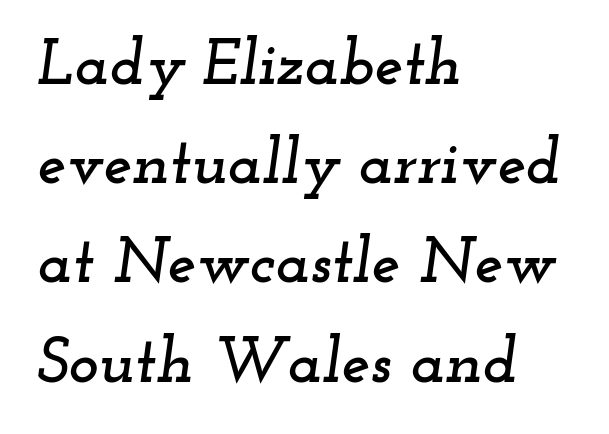
{"serif": "yes", "italic": "yes", "lean": "right", "slant_degrees": 12, "width": "wide", "stroke_contrast": "low", "x_height": "small", "monospaced": "no", "underline": "no", "align": "left", "line_spacing": "normal", "line_spacing_ratio": 1.55, "letter_spacing": "normal", "letter_spacing_em": 0.0, "glyph_px": 64}
